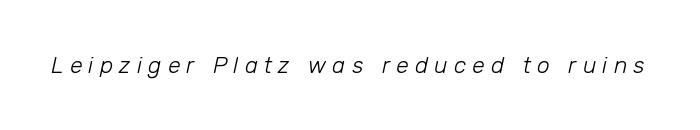
{"italic": "yes", "lean": "right", "slant_degrees": 12, "bold": "no", "underline": "no", "letter_spacing": "wide", "letter_spacing_em": 0.27, "glyph_px": 23}
